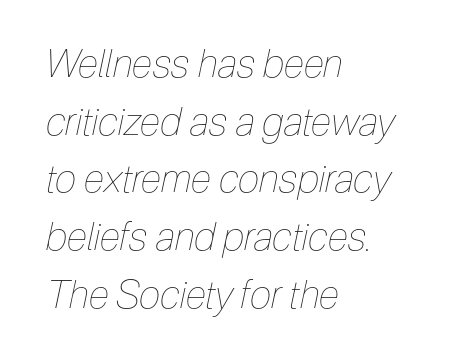
{"italic": "yes", "lean": "right", "slant_degrees": 12, "bold": "no", "weight": "thin", "width": "condensed", "stroke_contrast": "low", "x_height": "medium", "monospaced": "no", "underline": "no", "align": "left", "line_spacing": "normal", "line_spacing_ratio": 1.48, "letter_spacing": "normal", "letter_spacing_em": 0.0, "glyph_px": 39}
